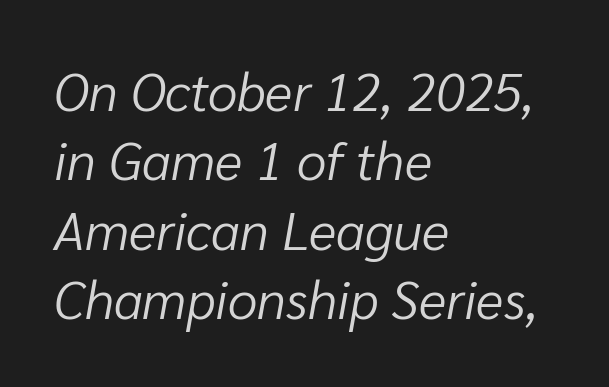
{"italic": "yes", "lean": "right", "slant_degrees": 10, "bold": "no", "weight": "light", "width": "normal", "stroke_contrast": "low", "x_height": "medium", "monospaced": "no", "underline": "no", "align": "left", "line_spacing": "normal", "line_spacing_ratio": 1.31, "letter_spacing": "normal", "letter_spacing_em": 0.0, "glyph_px": 53}
